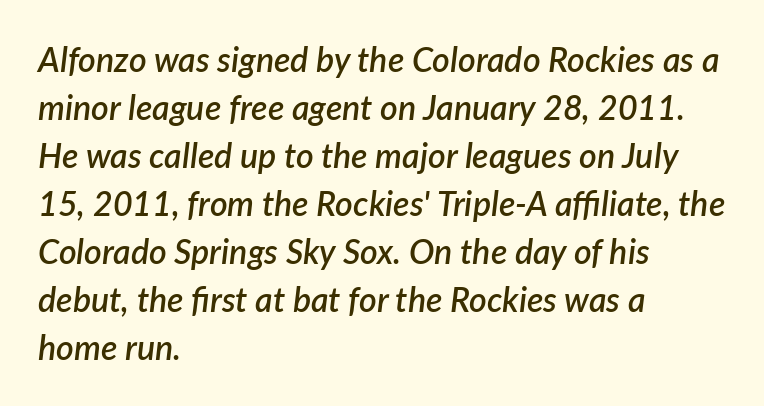
{"italic": "yes", "lean": "right", "slant_degrees": 7, "bold": "semi", "weight": "semibold", "width": "normal", "stroke_contrast": "low", "x_height": "medium", "monospaced": "no", "underline": "no", "align": "left", "line_spacing": "normal", "line_spacing_ratio": 1.41, "letter_spacing": "normal", "letter_spacing_em": 0.0, "glyph_px": 34}
